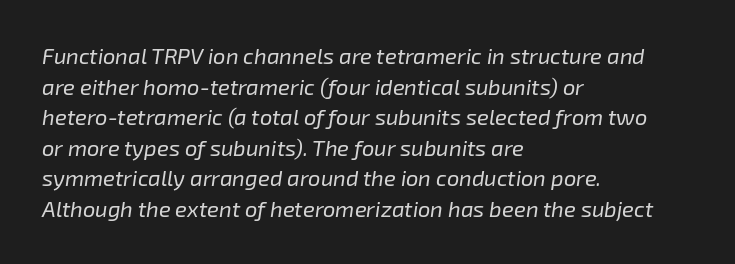
{"italic": "yes", "lean": "right", "slant_degrees": 8, "bold": "no", "underline": "no", "align": "left", "line_spacing": "normal", "line_spacing_ratio": 1.39, "letter_spacing": "normal", "letter_spacing_em": 0.0, "glyph_px": 22}
